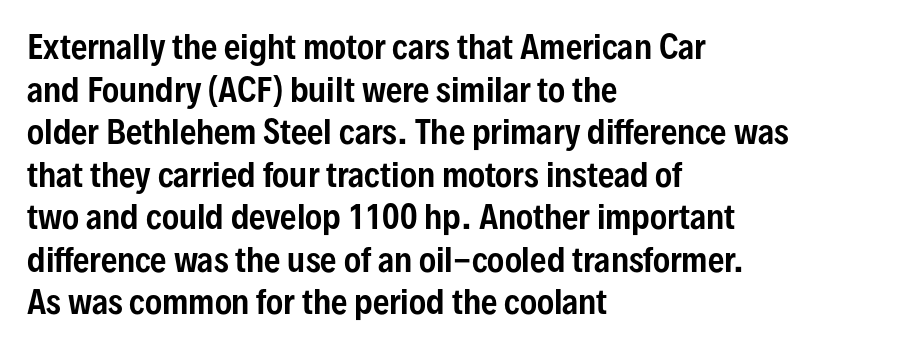
{"serif": "no", "italic": "no", "width": "condensed", "stroke_contrast": "low", "x_height": "medium", "monospaced": "no", "underline": "no", "align": "left", "line_spacing": "normal", "line_spacing_ratio": 1.33, "letter_spacing": "normal", "letter_spacing_em": 0.0, "glyph_px": 32}
